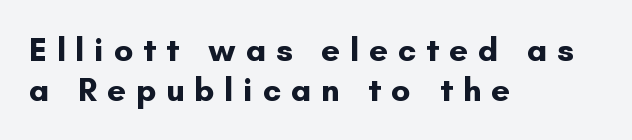
{"serif": "no", "italic": "no", "bold": "yes", "weight": "bold", "width": "normal", "stroke_contrast": "low", "x_height": "small", "monospaced": "no", "underline": "no", "align": "left", "line_spacing_ratio": 1.22, "letter_spacing": "wide", "letter_spacing_em": 0.3, "glyph_px": 33}
